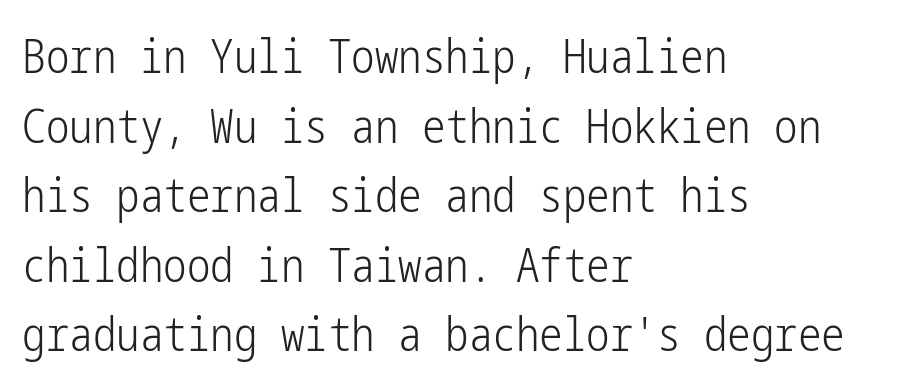
Vertically, the passage feels balanced, rows spaced as you'd expect. The face used here is a sans, in the tradition of grotesques and geometrics. Posture: upright roman. Default kerning and tracking; the words read as compact shapes. Compared with a typical body face, this is equally light or lighter still.
